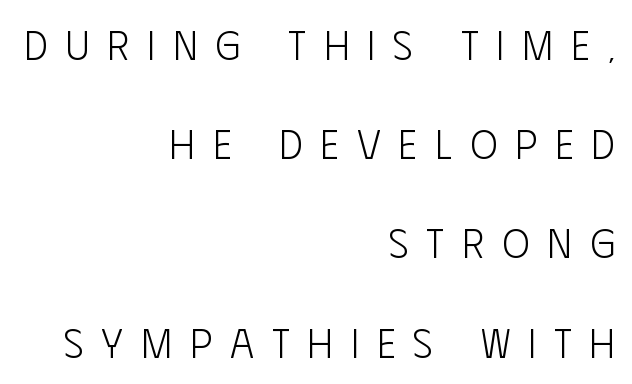
The image shows 41 px light, condensed sans-serif type, upright; set right-aligned, loose line spacing (2.42x), unusually wide letter spacing (+0.44 em), not underlined; low stroke contrast and a large x-height.
